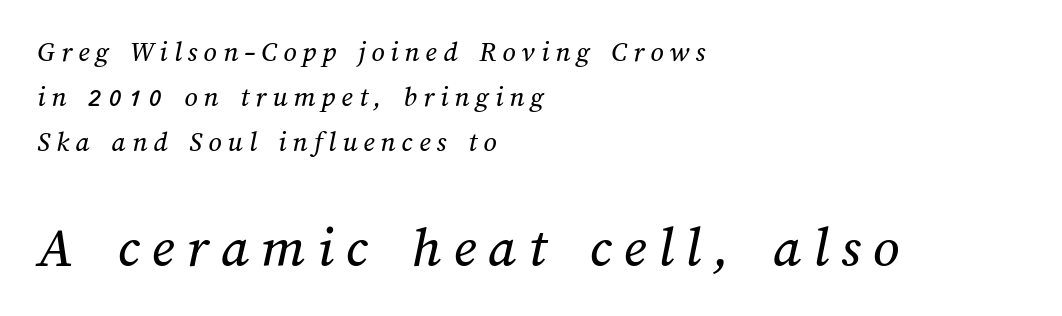
The image shows 58 px text type; set left-aligned, normal line spacing (1.56x), unusually wide letter spacing (+0.21 em), not underlined; the second (bottom) block is 2.0x larger; medium stroke contrast and a medium x-height.
